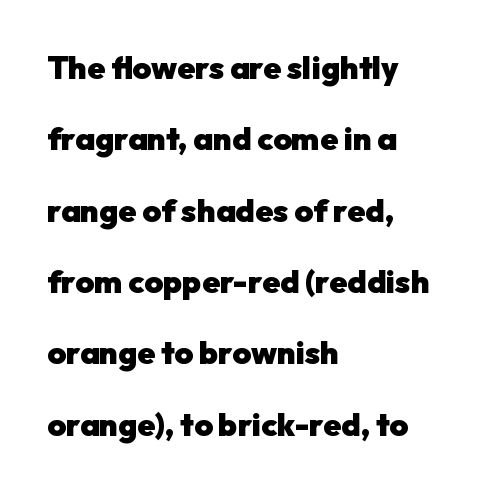
The image shows 32 px heavy sans-serif type, upright; set left-aligned, loose line spacing (2.23x), normal letter spacing, not underlined; low stroke contrast and a medium x-height.
